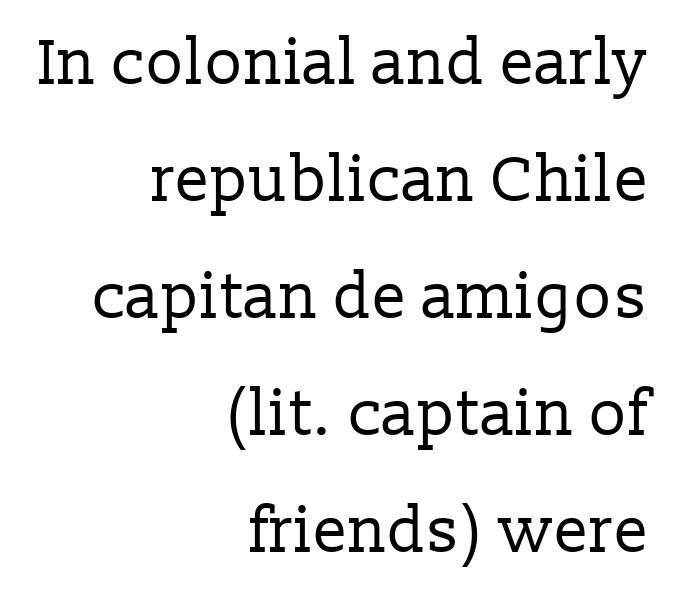
Q: Is the text bold? A: No.
Q: Is the text italic (slanted)? A: No, it is upright.
Q: Is the typeface a serif or a sans-serif typeface? A: Serif.
Q: Is the text underlined? A: No.
Q: How is the paragraph aligned? A: Right-aligned.
Q: Is the spacing between letters normal or unusually wide? A: Normal.
Q: Width (condensed, normal, or wide)? A: Normal.
Q: Stroke contrast? A: Low.
Q: x-height? A: Medium.
Q: Monospaced? A: No.
